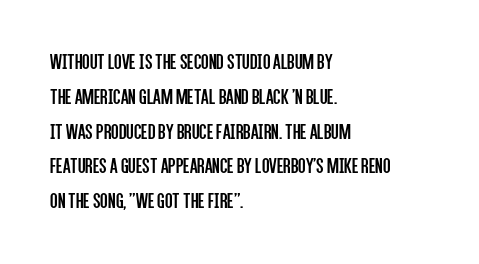
{"italic": "no", "bold": "no", "underline": "no", "align": "left", "line_spacing": "normal", "line_spacing_ratio": 1.58, "letter_spacing": "normal", "letter_spacing_em": 0.0, "glyph_px": 22}
